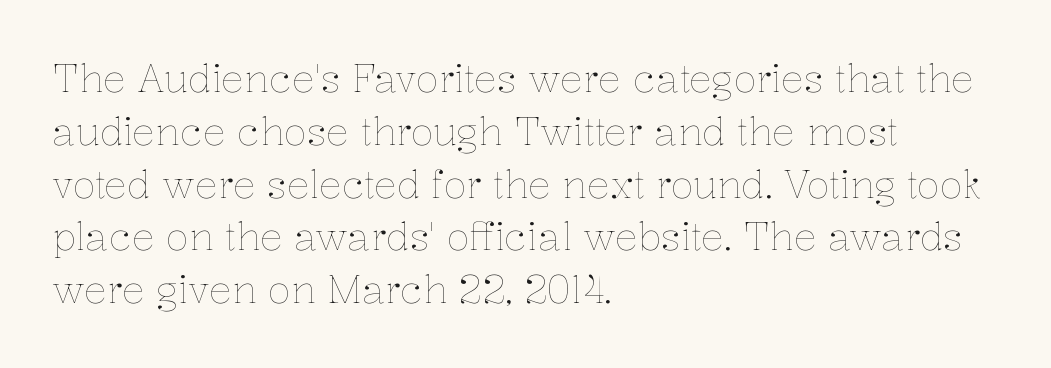
Default kerning and tracking; the words read as compact shapes. The face used here is proportionally spaced, like ordinary book or web type. Each line starts at the same left margin while the right side varies. Whoever set this chose a conventional vertical rhythm. The zone under the glyphs is completely vacant. A light-to-regular cut is what we see here.
